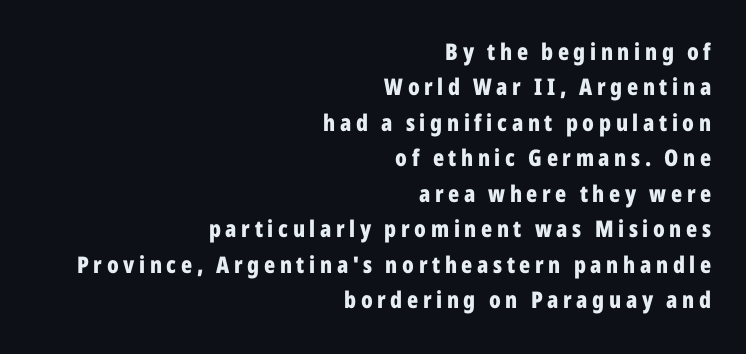
{"italic": "no", "bold": "yes", "underline": "no", "align": "right", "line_spacing": "normal", "line_spacing_ratio": 1.54, "letter_spacing": "wide", "letter_spacing_em": 0.2, "glyph_px": 23}
